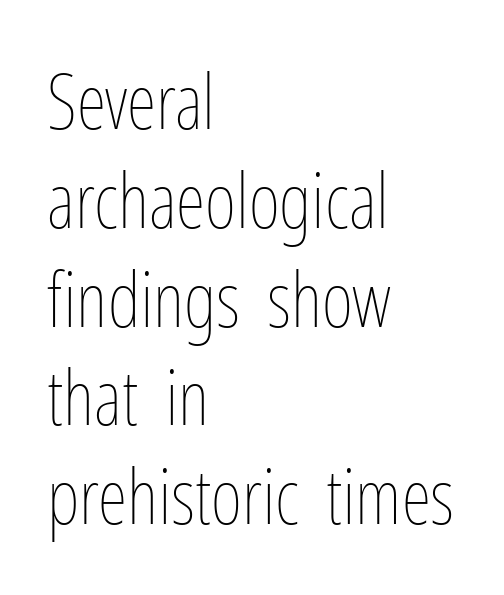
The image shows 76 px thin, condensed type, upright; set left-aligned, normal line spacing (1.3x), normal letter spacing, not underlined; low stroke contrast and a medium x-height.
